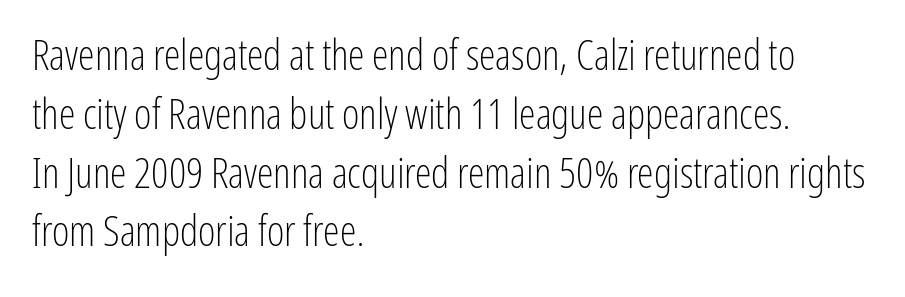
{"serif": "no", "italic": "no", "bold": "no", "weight": "light", "width": "condensed", "stroke_contrast": "low", "x_height": "medium", "monospaced": "no", "underline": "no", "align": "left", "line_spacing": "normal", "line_spacing_ratio": 1.4, "letter_spacing": "normal", "letter_spacing_em": 0.0, "glyph_px": 42}
